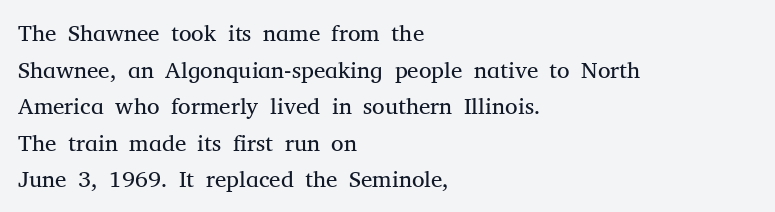
Q: Is the text bold? A: No.
Q: Is the text italic (slanted)? A: No, it is upright.
Q: Is the text underlined? A: No.
Q: How is the paragraph aligned? A: Left-aligned.
Q: Is the spacing between letters normal or unusually wide? A: Normal.
Q: Is the spacing between lines tight, normal or loose? A: Normal.
